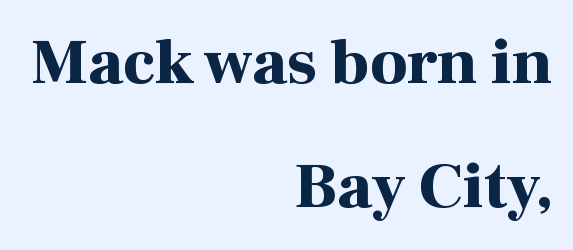
Q: Is the text bold? A: Yes.
Q: Is the text italic (slanted)? A: No, it is upright.
Q: Is the typeface a serif or a sans-serif typeface? A: Serif.
Q: Is the text underlined? A: No.
Q: How is the paragraph aligned? A: Right-aligned.
Q: Is the spacing between letters normal or unusually wide? A: Normal.
Q: Is the spacing between lines tight, normal or loose? A: Loose.
Q: Width (condensed, normal, or wide)? A: Normal.
Q: Stroke contrast? A: High.
Q: x-height? A: Medium.
Q: Monospaced? A: No.
